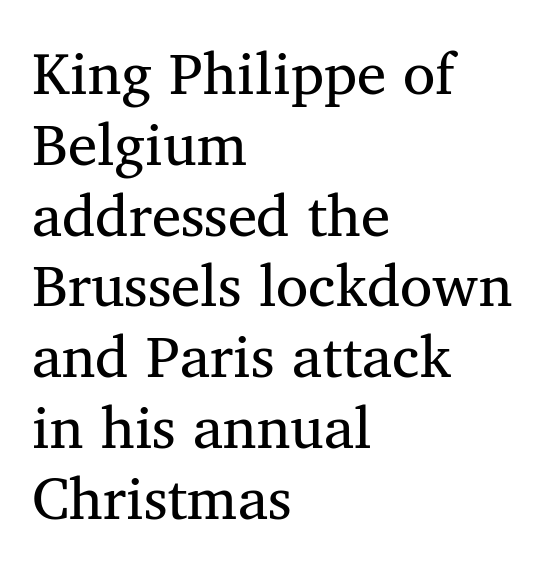
Little horizontal feet cap the strokes, marking this as serif type. The rendering uses natural spacing where letterforms have individual widths. Visually the block forms a straight wall on the left and a jagged coastline on the right. These lines keep a tight, regular rhythm from letter to letter.
